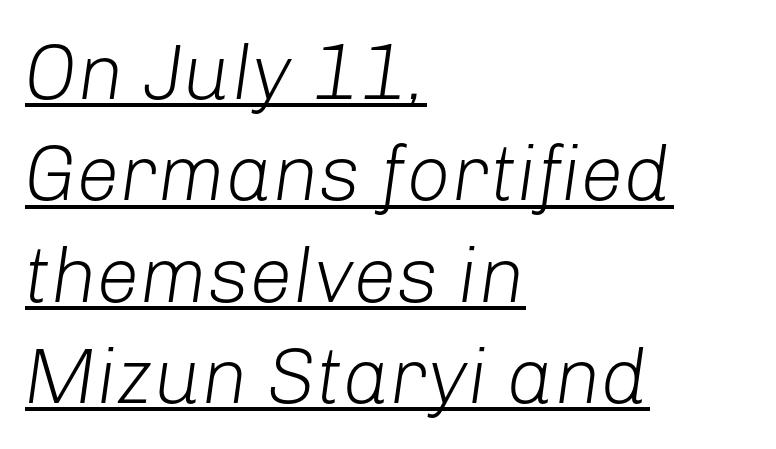
{"italic": "yes", "lean": "right", "slant_degrees": 8, "bold": "no", "weight": "light", "width": "normal", "stroke_contrast": "low", "x_height": "medium", "monospaced": "no", "underline": "yes", "align": "left", "line_spacing": "normal", "line_spacing_ratio": 1.3, "letter_spacing": "normal", "letter_spacing_em": 0.0, "glyph_px": 78}
